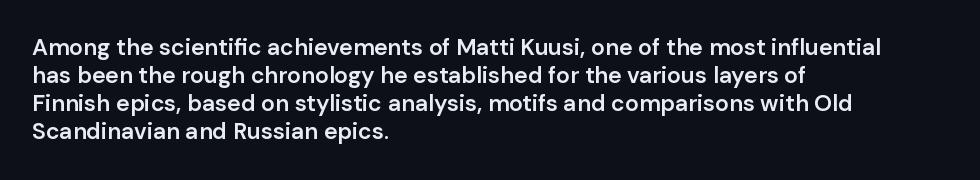
{"italic": "no", "bold": "semi", "underline": "no", "align": "left", "line_spacing_ratio": 1.22, "letter_spacing": "normal", "letter_spacing_em": 0.0, "glyph_px": 23}
